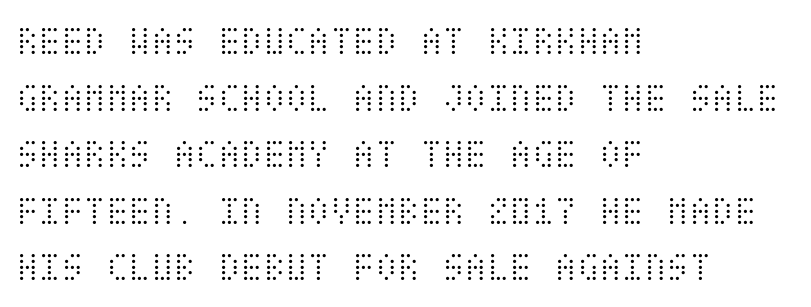
Q: Is the text bold? A: No.
Q: Is the text italic (slanted)? A: No, it is upright.
Q: Is the text underlined? A: No.
Q: How is the paragraph aligned? A: Left-aligned.
Q: Is the spacing between letters normal or unusually wide? A: Normal.
Q: Is the spacing between lines tight, normal or loose? A: Normal.
Q: Width (condensed, normal, or wide)? A: Condensed.
Q: Stroke contrast? A: Medium.
Q: x-height? A: Large.
